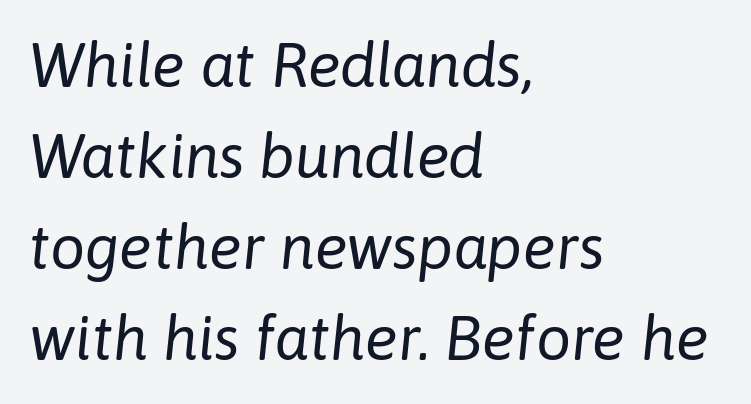
Horizontally, the lines are justified to the leading edge only. Vertically, the passage feels balanced, rows spaced as you'd expect. The typography opts for an oblique posture over an upright one. The letters sit at their default tracking, neither squeezed nor spread. The passage shown is not underscored anywhere.
